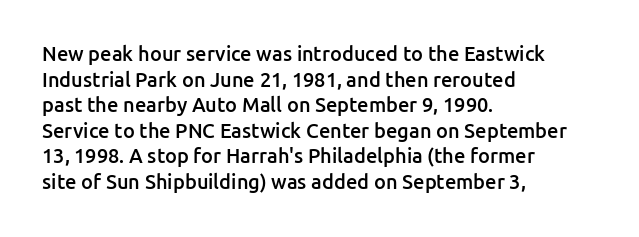
Q: Is the text bold? A: Semi-bold.
Q: Is the text italic (slanted)? A: No, it is upright.
Q: Is the text underlined? A: No.
Q: How is the paragraph aligned? A: Left-aligned.
Q: Is the spacing between letters normal or unusually wide? A: Normal.
Q: Is the spacing between lines tight, normal or loose? A: Normal.
